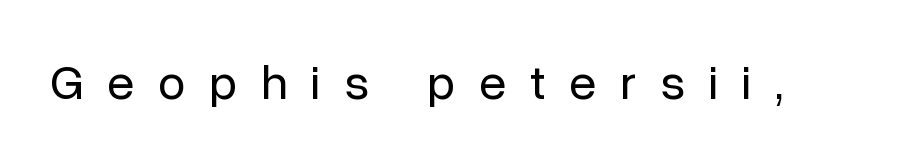
{"serif": "no", "italic": "no", "bold": "no", "weight": "regular", "width": "normal", "stroke_contrast": "low", "x_height": "medium", "monospaced": "no", "underline": "no", "letter_spacing": "wide", "letter_spacing_em": 0.49, "glyph_px": 49}
